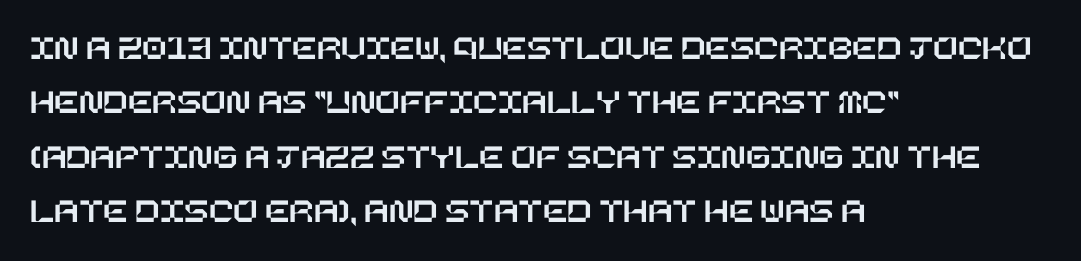
The line texture is even and compact thanks to regular tracking. Every stem runs plumb, perpendicular to the baseline. A bare baseline throughout the passage. Horizontally, the lines are justified to the leading edge only. Vertical spacing — default.
